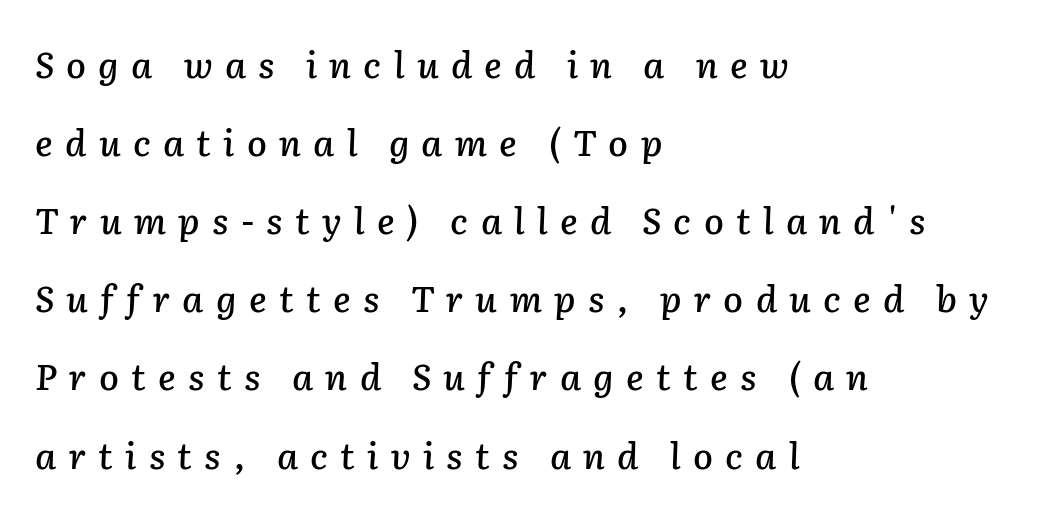
{"italic": "yes", "lean": "right", "slant_degrees": 2, "width": "normal", "stroke_contrast": "low", "x_height": "medium", "monospaced": "no", "underline": "no", "align": "left", "line_spacing": "loose", "line_spacing_ratio": 2.17, "letter_spacing": "wide", "letter_spacing_em": 0.34, "glyph_px": 36}
